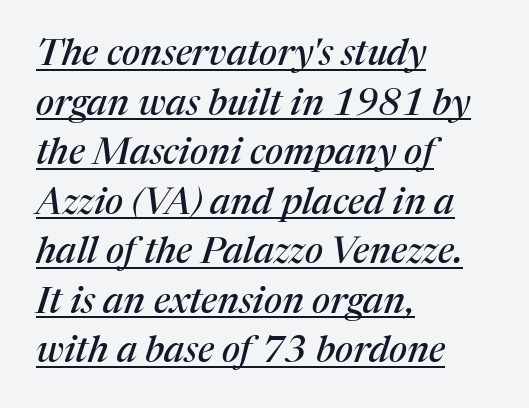
The image shows 37 px serif type, italic (leaning right); set left-aligned, normal line spacing (1.34x), normal letter spacing, underlined; medium stroke contrast and a medium x-height.
